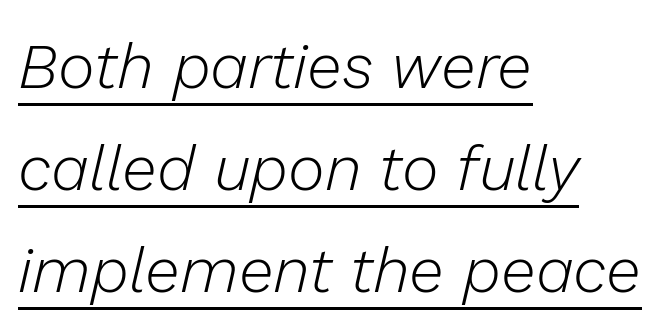
Notice how a bar underscores the lettering throughout. The leading is moderate, giving the passage an even texture. Each line starts at the same left margin while the right side varies. Weight: not bold — regular or lighter.
